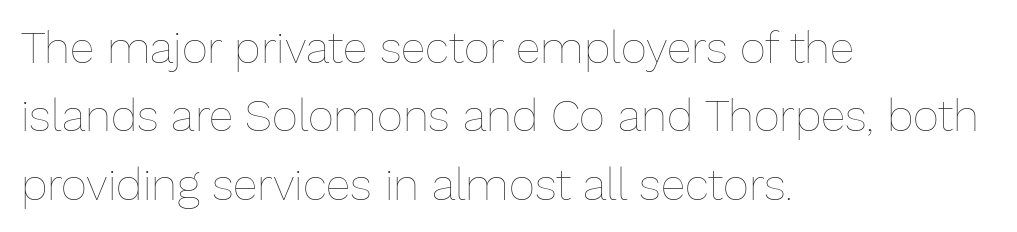
Where is the straight margin? On the left. The letters look calm and open, with moderate or lighter stems. If you drew a line through each stem, it would be perfectly vertical. Is this a fixed-width face? No — the glyphs have proportional, varying widths. Normally led — the rows are evenly, conventionally spaced. No word sits above an underline.
